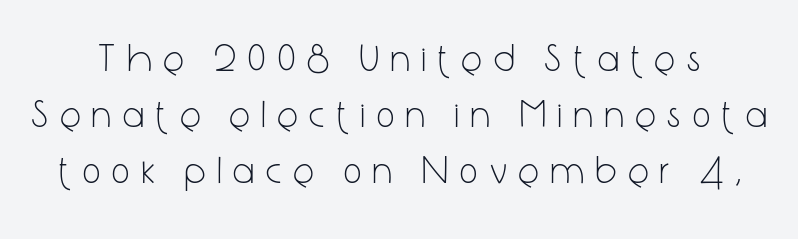
The image shows 38 px light, condensed sans-serif type, upright; set normal line spacing (1.48x), unusually wide letter spacing (+0.33 em), not underlined; low stroke contrast and a medium x-height.
